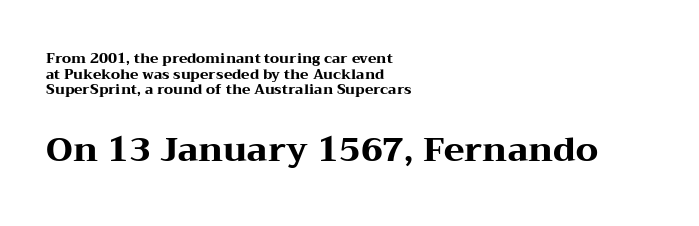
The image shows 34 px heavy, wide serif type, upright; set left-aligned, tight line spacing (1.11x), normal letter spacing, not underlined; the second (bottom) block is 2.43x larger; medium stroke contrast and a medium x-height.
